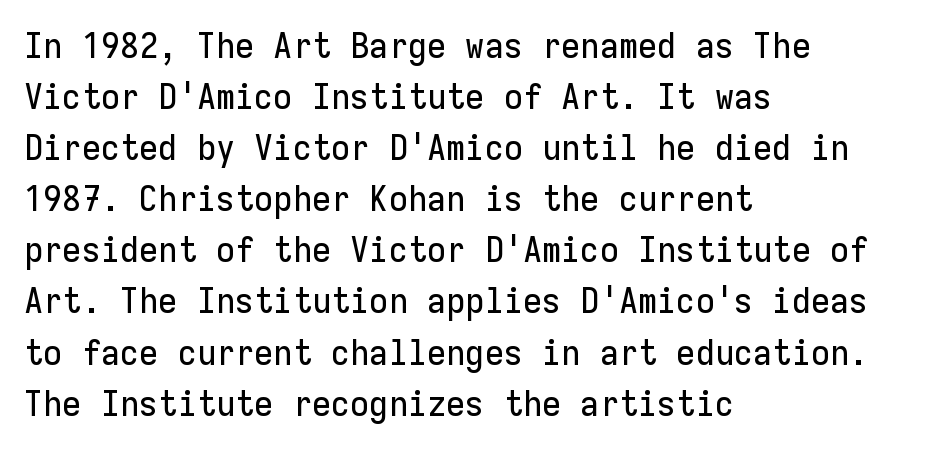
{"serif": "no", "italic": "no", "width": "normal", "stroke_contrast": "low", "x_height": "medium", "monospaced": "yes", "underline": "no", "align": "left", "line_spacing": "normal", "line_spacing_ratio": 1.46, "letter_spacing": "normal", "letter_spacing_em": 0.0, "glyph_px": 35}
